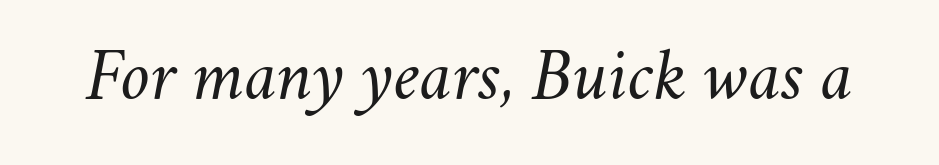
{"italic": "yes", "lean": "right", "slant_degrees": 11, "bold": "no", "weight": "light", "width": "normal", "stroke_contrast": "medium", "x_height": "small", "monospaced": "no", "underline": "no", "letter_spacing": "normal", "letter_spacing_em": 0.0, "glyph_px": 74}
